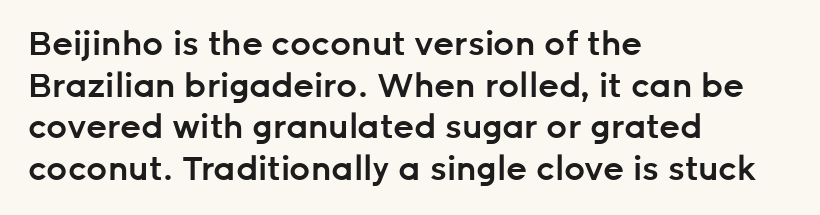
The image shows 33 px semibold sans-serif type, upright; set left-aligned, normal line spacing (1.26x), normal letter spacing, not underlined; low stroke contrast and a medium x-height.
